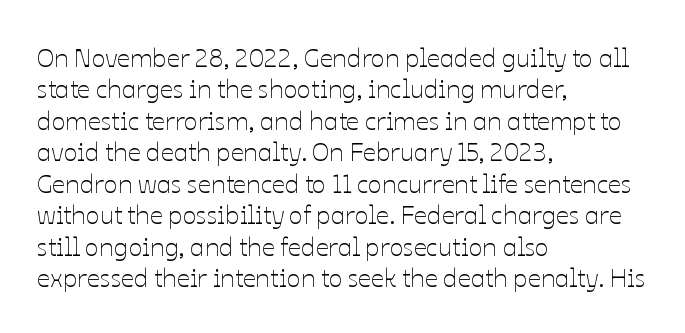
{"italic": "no", "bold": "no", "underline": "no", "align": "left", "line_spacing_ratio": 1.21, "letter_spacing": "normal", "letter_spacing_em": 0.0, "glyph_px": 26}
